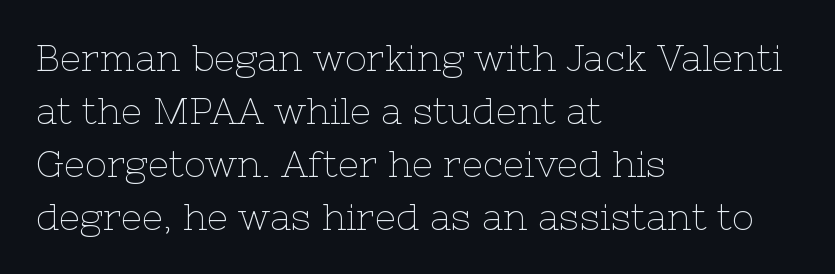
{"serif": "yes", "italic": "no", "bold": "no", "weight": "thin", "width": "normal", "stroke_contrast": "low", "x_height": "medium", "monospaced": "no", "underline": "no", "align": "left", "line_spacing": "normal", "line_spacing_ratio": 1.43, "letter_spacing": "normal", "letter_spacing_em": 0.0, "glyph_px": 37}
